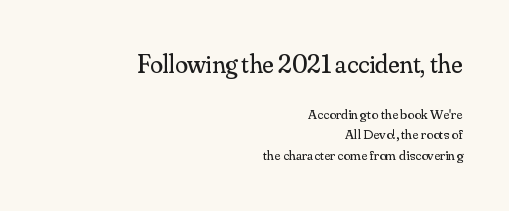
{"italic": "no", "bold": "no", "underline": "no", "align": "right", "line_spacing": "normal", "line_spacing_ratio": 1.44, "letter_spacing": "normal", "letter_spacing_em": 0.0, "larger_block": "first", "size_ratio": 1.86, "glyph_px": 26}
